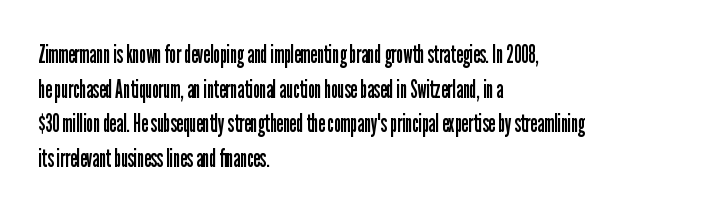
The image shows 25 px text type, upright; set left-aligned, normal line spacing (1.39x), normal letter spacing, not underlined.
